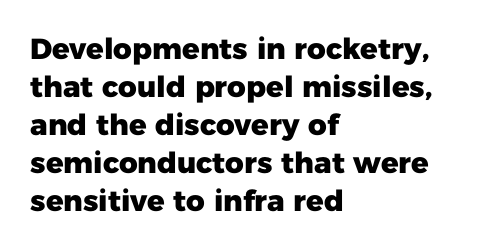
You'd pick this weight for a headline — it's a proper bold. The designer left line spacing at the default. Quick note: underline off. Does the type have serifs? No, each stem ends abruptly. Letter spacing: default.
